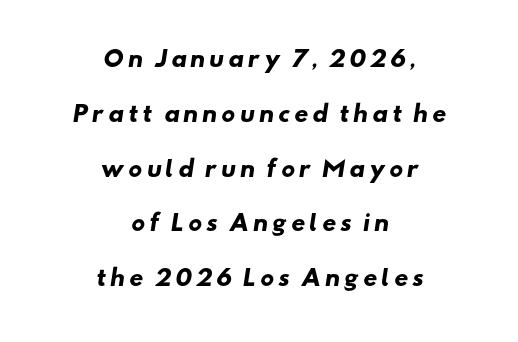
Horizontal bands of white between lines are thick stripes. The face used here has the dense, thick strokes of a bold. Underlining? Definitely not there. If you folded the block vertically in half, each line would mirror itself in length.
